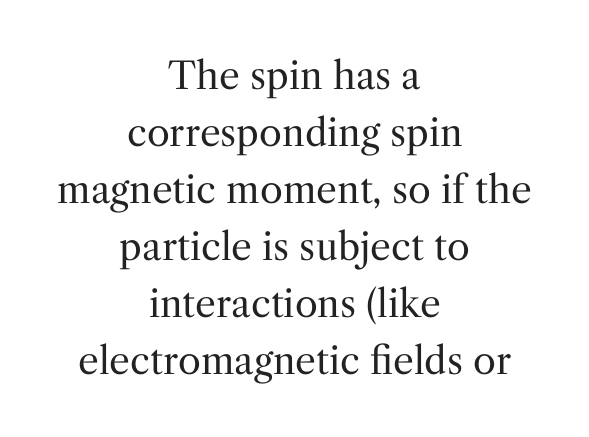
The image shows 37 px regular-weight serif type, upright; set centered, normal line spacing (1.54x), normal letter spacing, not underlined; medium stroke contrast and a medium x-height.
